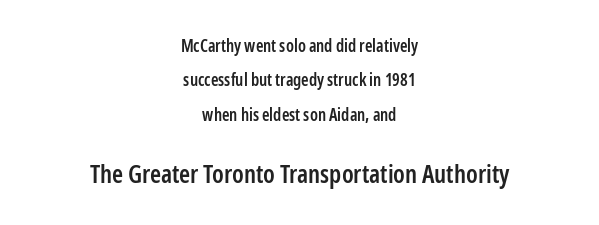
The baseline area is clear. The space between consecutive lines is lavish. These two chunks differ in scale, with the bottom chunk taking the larger measure. In terms of weight, the rendering is demibold, just under bold. Every stem runs plumb, perpendicular to the baseline. Default kerning and tracking; the words read as compact shapes.
